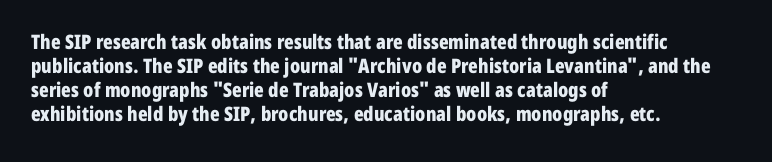
{"italic": "no", "bold": "yes", "underline": "no", "align": "left", "line_spacing_ratio": 1.2, "letter_spacing": "normal", "letter_spacing_em": 0.0, "glyph_px": 20}
